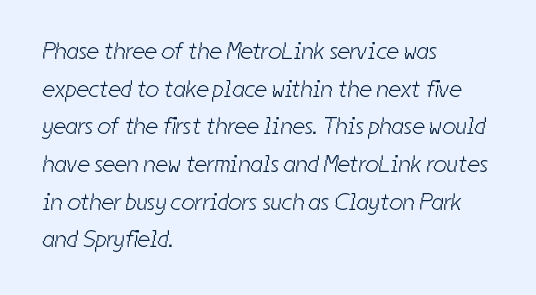
Q: Is the text bold? A: No.
Q: Is the text underlined? A: No.
Q: How is the paragraph aligned? A: Left-aligned.
Q: Is the spacing between letters normal or unusually wide? A: Normal.
Q: Is the spacing between lines tight, normal or loose? A: Normal.
